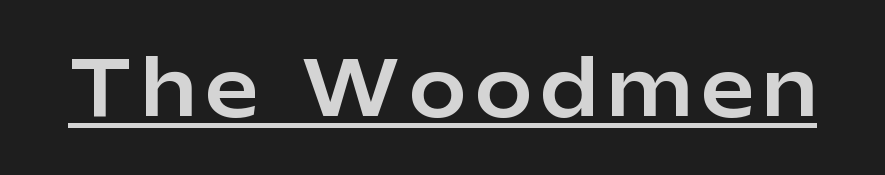
This is roman type, the default non-slanted kind. A typographer would call this underscored text. The rendering uses natural spacing where letterforms have individual widths. This rendering employs a face without finishing strokes, i.e., a sans-serif.
